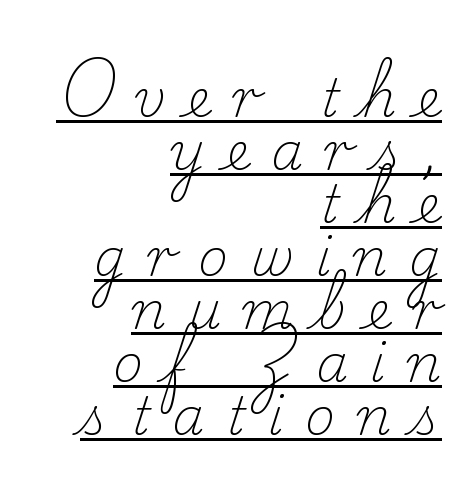
{"serif": "yes", "bold": "no", "weight": "light", "width": "normal", "stroke_contrast": "low", "x_height": "small", "monospaced": "no", "underline": "yes", "align": "right", "line_spacing": "tight", "line_spacing_ratio": 1.04, "letter_spacing": "wide", "letter_spacing_em": 0.43, "glyph_px": 51}
